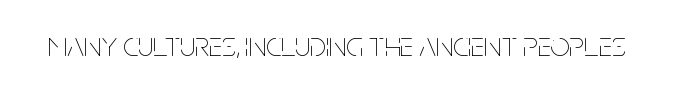
The glyphs are unaccompanied by any horizontal stroke below them. Proportional: the letters do not fall into vertical columns. Do the letters lean? They stand straight. The weight tops out at a normal text grade. Honestly, the letter spacing is just normal — you wouldn't notice it.
